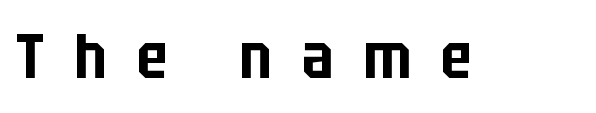
The passage shown is typed in a proportional face where columns would drift. Upright lettering throughout. Does the type have serifs? No, each stem ends abruptly. The strip under each line holds only bare page. Caption: expanded tracking, letters set apart.
